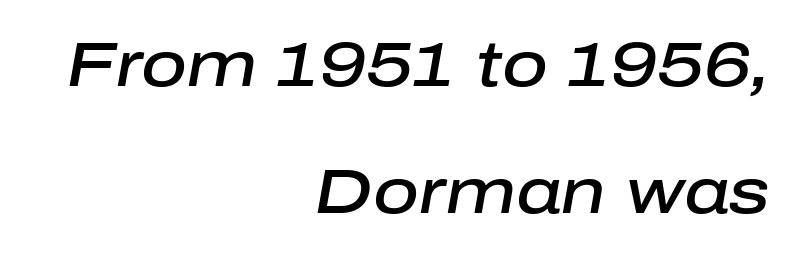
The image shows 63 px semibold type, italic (leaning right); set right-aligned, loose line spacing (2.02x), normal letter spacing, not underlined; low stroke contrast and a medium x-height.
